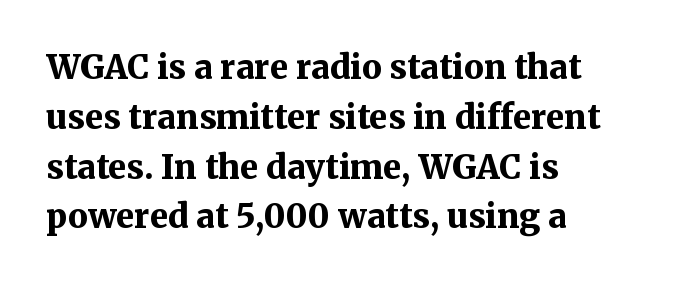
The image shows 33 px bold serif type, upright; set left-aligned, normal line spacing (1.51x), normal letter spacing, not underlined; medium stroke contrast and a medium x-height.
